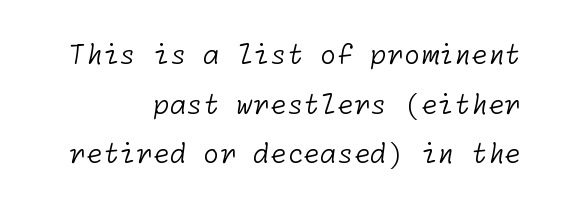
Descender tails drop into unmarked territory. The gaps between neighbouring characters are ordinary and unremarkable. Is the block centered? No — it sits flush against the right margin. Stems here are at most as thick as an everyday book face.
